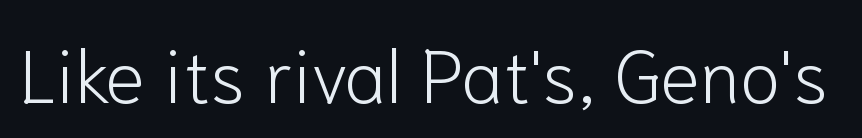
{"serif": "no", "italic": "no", "bold": "no", "weight": "light", "width": "normal", "stroke_contrast": "low", "x_height": "medium", "monospaced": "no", "underline": "no", "letter_spacing": "normal", "letter_spacing_em": 0.0, "glyph_px": 75}
